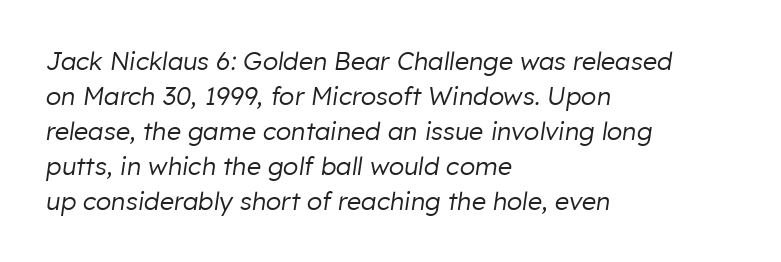
This rendering leaves character spacing at its baseline value. Stem width sits at or under what a default text font uses. Line spacing here is normal. An italicized treatment has been applied to the whole sample.
